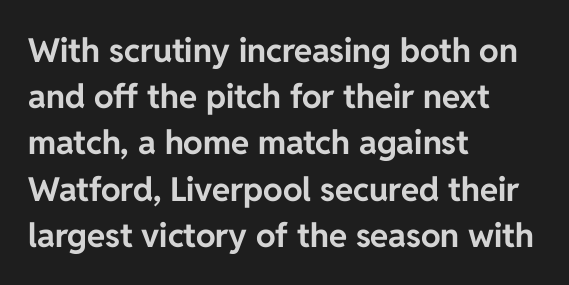
The image shows 33 px bold sans-serif type, upright; set left-aligned, normal line spacing (1.4x), normal letter spacing, not underlined; low stroke contrast and a medium x-height.
